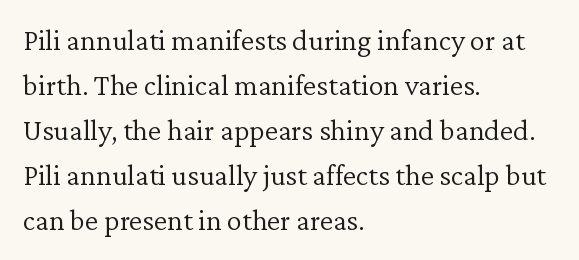
The strip under each line holds only bare page. All the whitespace from short lines collects on the right. Unlike italic type, these characters show no tilt at all. The passage shown is typeset with a serif family. No extra tracking has been applied to these lines. Honestly, the row spacing looks completely unremarkable.
